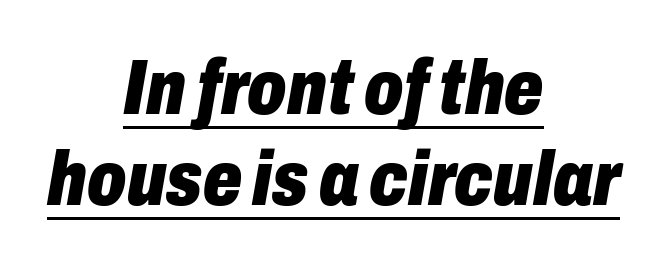
{"italic": "yes", "lean": "right", "slant_degrees": 10, "bold": "yes", "weight": "heavy", "width": "condensed", "stroke_contrast": "low", "x_height": "medium", "monospaced": "no", "underline": "yes", "align": "center", "line_spacing_ratio": 1.18, "letter_spacing": "normal", "letter_spacing_em": 0.0, "glyph_px": 77}
